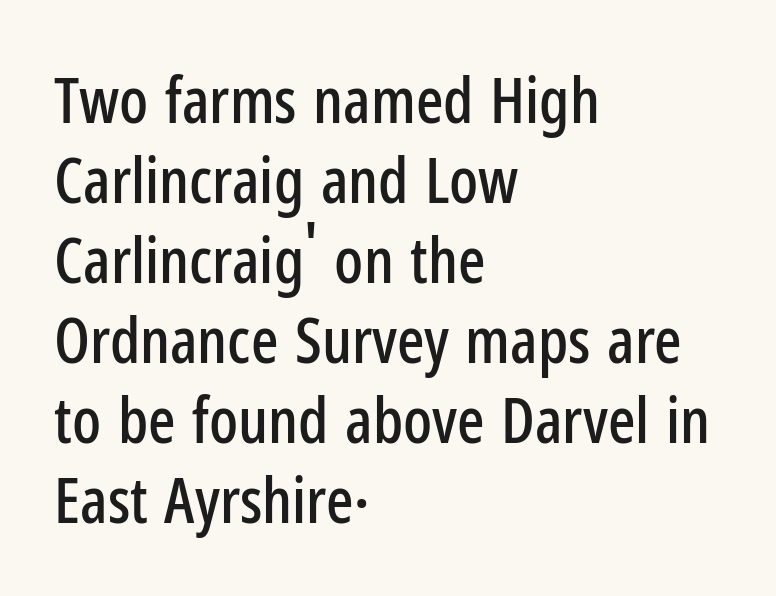
{"serif": "no", "italic": "no", "width": "condensed", "stroke_contrast": "low", "x_height": "medium", "monospaced": "no", "underline": "no", "align": "left", "line_spacing": "normal", "line_spacing_ratio": 1.25, "letter_spacing": "normal", "letter_spacing_em": 0.0, "glyph_px": 64}
